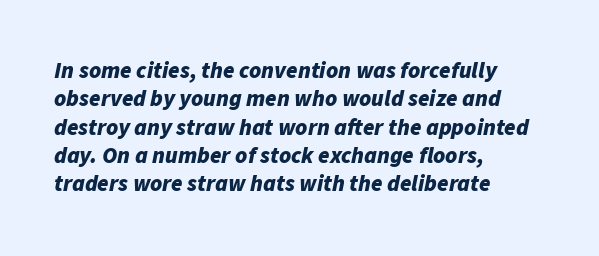
Heavy-handed strokes throughout: this text is bold. The letters sit at their default tracking, neither squeezed nor spread. Casual observation: everything's shoved over to the left. The space directly below the letters is spotless. Quick note: italic.
